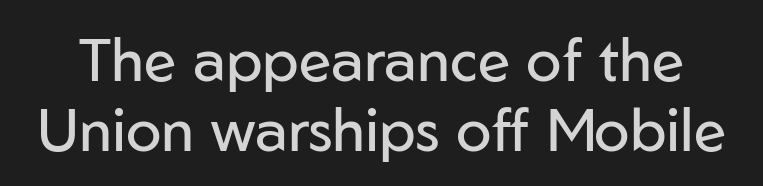
{"serif": "no", "italic": "no", "bold": "no", "weight": "regular", "width": "normal", "stroke_contrast": "low", "x_height": "medium", "monospaced": "no", "underline": "no", "line_spacing_ratio": 1.18, "letter_spacing": "normal", "letter_spacing_em": 0.0, "glyph_px": 59}
